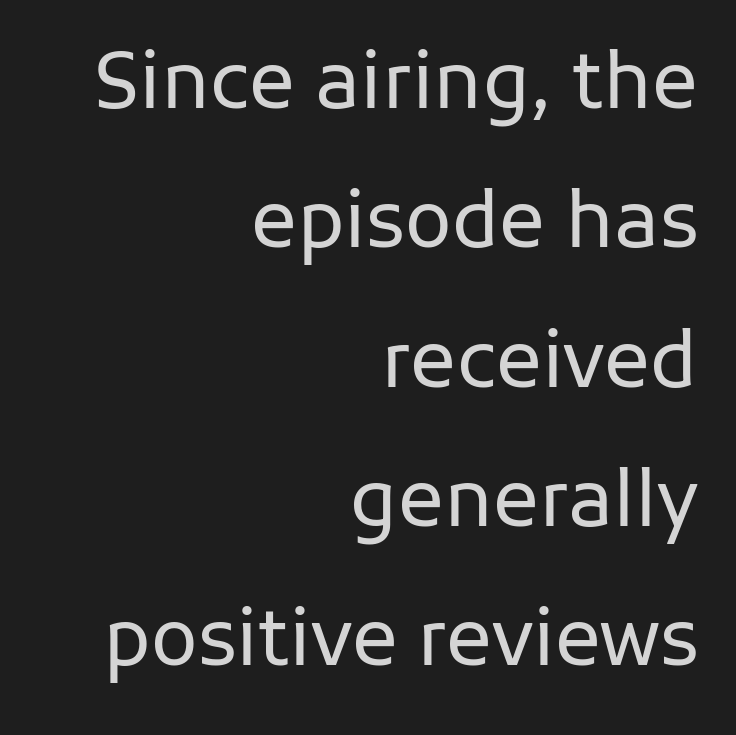
The type family on display is of the sans-serif kind. These lines are set flush right with a ragged left edge. Glance below the letters and you will spot only blank space. Stroke mass is kept to a normal reading level or below. Every stem runs plumb, perpendicular to the baseline. This sample has the flowing, uneven cadence of proportional lettering.
